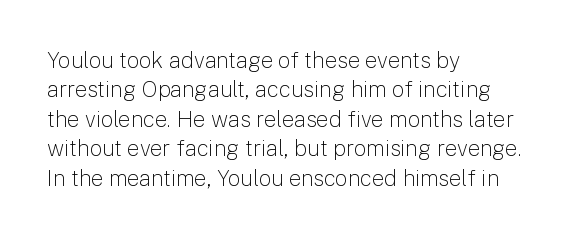
{"italic": "no", "bold": "no", "underline": "no", "align": "left", "line_spacing": "normal", "line_spacing_ratio": 1.34, "letter_spacing": "normal", "letter_spacing_em": 0.0, "glyph_px": 22}
